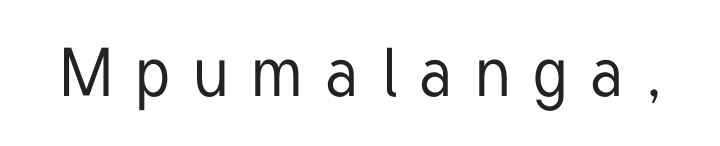
The image shows 68 px condensed sans-serif type, upright; set unusually wide letter spacing (+0.34 em), not underlined; low stroke contrast and a medium x-height.
